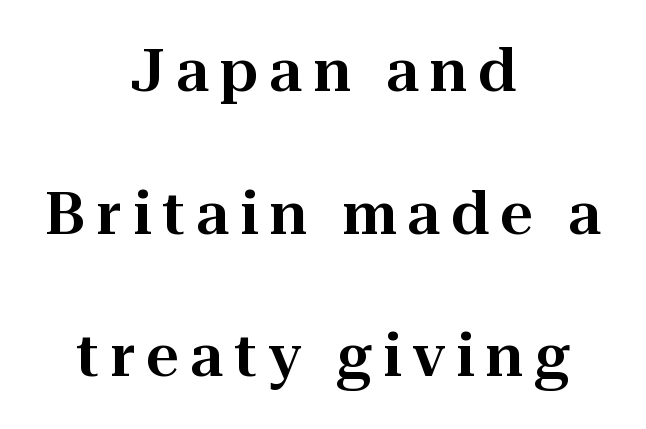
This is serif lettering, the kind often seen in printed books. The passage shown is not underscored anywhere. Each letter keeps its own natural width here, so spacing adapts to shape. Casual observation: everything's sitting right in the middle. The lettering stays uniformly vertical, giving the passage a roman look.
